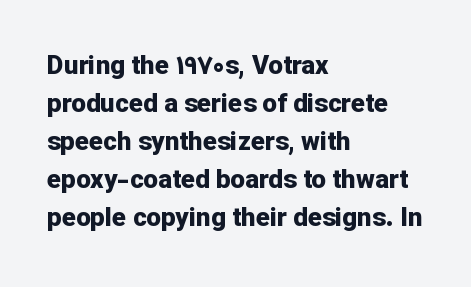
{"italic": "no", "bold": "yes", "underline": "no", "align": "left", "line_spacing": "normal", "line_spacing_ratio": 1.46, "letter_spacing": "normal", "letter_spacing_em": 0.0, "glyph_px": 26}
